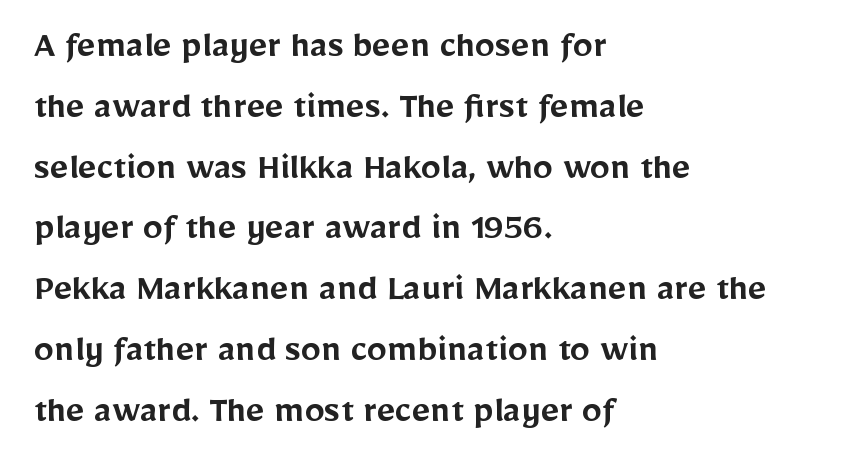
The image shows 40 px semibold sans-serif type, upright; set left-aligned, normal line spacing (1.52x), normal letter spacing, not underlined; low stroke contrast and a medium x-height.
